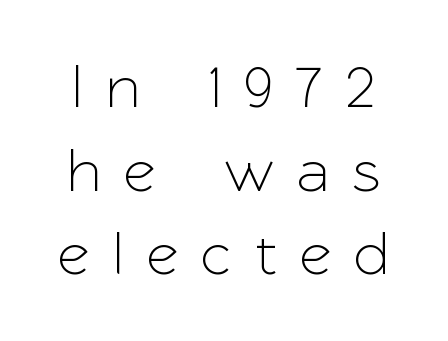
Q: Is the text italic (slanted)? A: No, it is upright.
Q: Is the typeface a serif or a sans-serif typeface? A: Sans-serif.
Q: Is the text underlined? A: No.
Q: Is the spacing between letters normal or unusually wide? A: Unusually wide.
Q: Is the spacing between lines tight, normal or loose? A: Normal.
Q: Width (condensed, normal, or wide)? A: Normal.
Q: Stroke contrast? A: Low.
Q: x-height? A: Medium.
Q: Monospaced? A: No.
